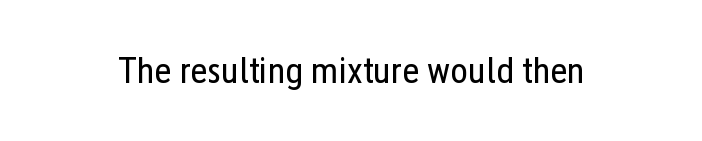
{"serif": "no", "italic": "no", "bold": "no", "weight": "regular", "width": "condensed", "stroke_contrast": "low", "x_height": "medium", "monospaced": "no", "underline": "no", "letter_spacing": "normal", "letter_spacing_em": 0.0, "glyph_px": 37}
